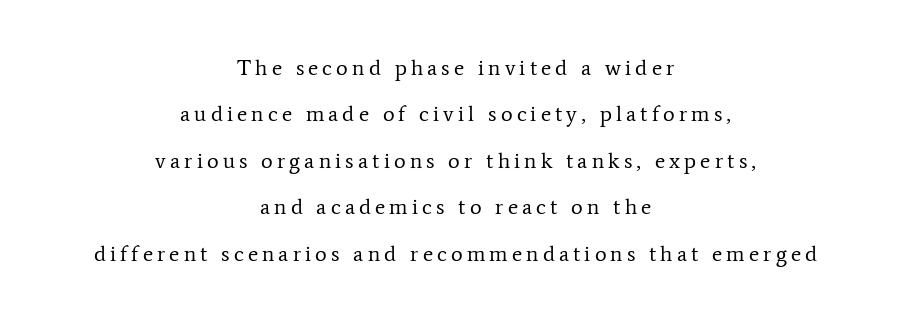
Does the lettering tilt? It doesn't — this is upright. The area under the type is left untouched. No heavy texture on the line: the type isn't bold. The typesetter chose a symmetrical, centered arrangement here. The leading is generous, giving the passage an open texture.
